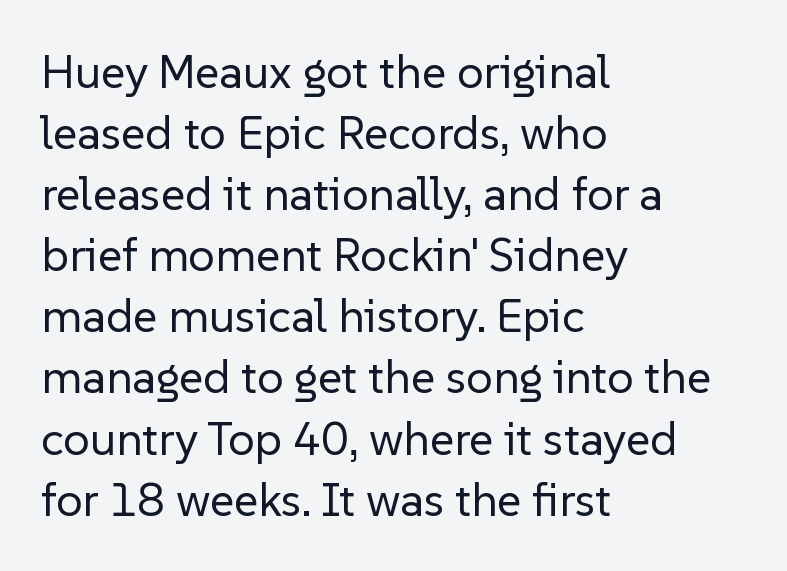
{"serif": "no", "italic": "no", "bold": "no", "weight": "regular", "width": "normal", "stroke_contrast": "low", "x_height": "medium", "monospaced": "no", "underline": "no", "align": "left", "line_spacing": "normal", "line_spacing_ratio": 1.3, "letter_spacing": "normal", "letter_spacing_em": 0.0, "glyph_px": 47}
